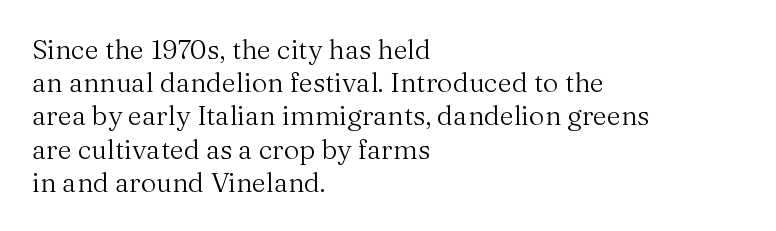
The image shows 27 px text type, upright; set left-aligned, line spacing 1.23x, normal letter spacing, not underlined.
